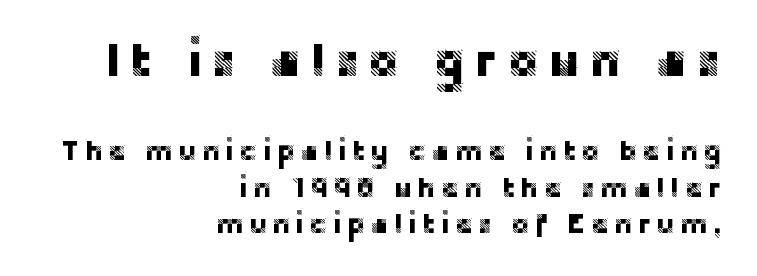
Q: Is the text italic (slanted)? A: No, it is upright.
Q: Is the typeface a serif or a sans-serif typeface? A: Sans-serif.
Q: Is the text underlined? A: No.
Q: How is the paragraph aligned? A: Right-aligned.
Q: Is the spacing between lines tight, normal or loose? A: Normal.
Q: Which block of text is set in a larger size, the first (top) or the second (bottom)? A: The first (top) one.
Q: Width (condensed, normal, or wide)? A: Normal.
Q: Stroke contrast? A: Low.
Q: x-height? A: Large.
Q: Monospaced? A: No.
